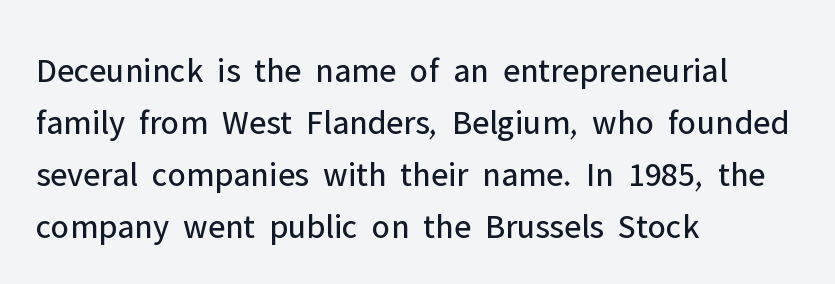
Q: Is the text bold? A: No.
Q: Is the text italic (slanted)? A: No, it is upright.
Q: Is the typeface a serif or a sans-serif typeface? A: Sans-serif.
Q: Is the text underlined? A: No.
Q: How is the paragraph aligned? A: Left-aligned.
Q: Is the spacing between letters normal or unusually wide? A: Normal.
Q: Is the spacing between lines tight, normal or loose? A: Normal.
Q: Width (condensed, normal, or wide)? A: Normal.
Q: Stroke contrast? A: Low.
Q: x-height? A: Medium.
Q: Monospaced? A: No.
